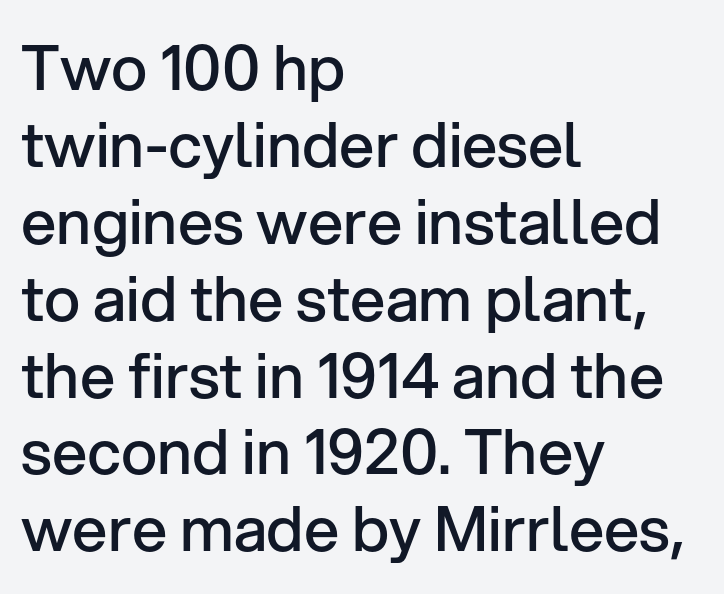
{"serif": "no", "italic": "no", "bold": "semi", "weight": "semibold", "width": "normal", "stroke_contrast": "low", "x_height": "medium", "monospaced": "no", "underline": "no", "align": "left", "line_spacing_ratio": 1.24, "letter_spacing": "normal", "letter_spacing_em": 0.0, "glyph_px": 62}
